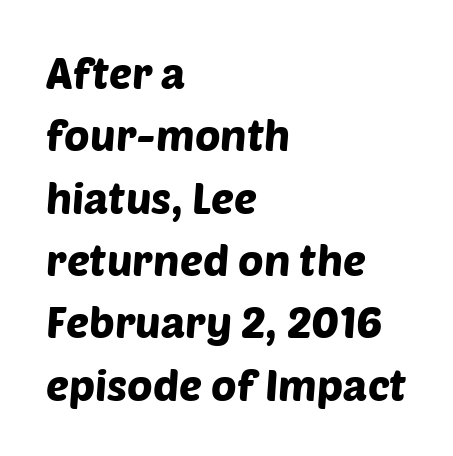
The image shows 43 px sans-serif type; set left-aligned, normal line spacing (1.45x), normal letter spacing, not underlined; low stroke contrast and a large x-height.
